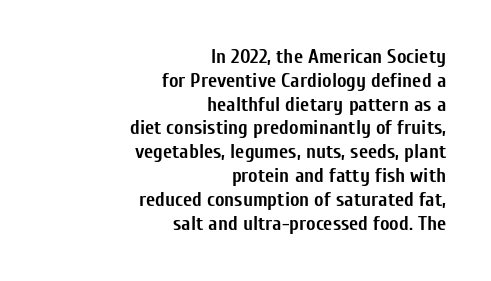
Every row of glyphs terminates at an identical x-position on the right. Is there any slant? The stems are plumb. Summary of weight: heavy, a full bold. Each word holds together tightly as a unit, with standard inter-letter gaps.
